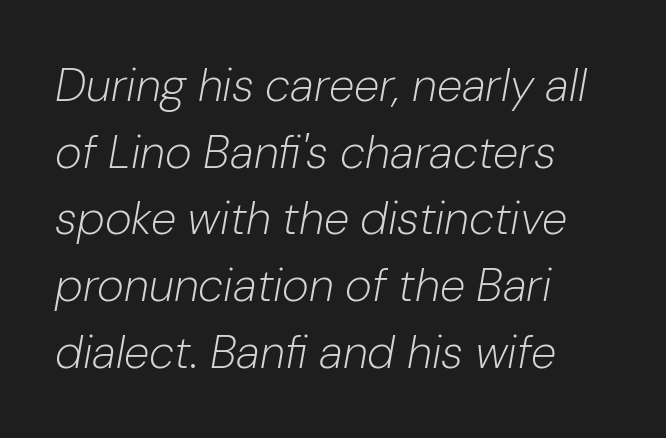
Q: Is the text bold? A: No.
Q: Is the text italic (slanted)? A: Yes, it leans right by about 10 degrees.
Q: Is the text underlined? A: No.
Q: How is the paragraph aligned? A: Left-aligned.
Q: Is the spacing between letters normal or unusually wide? A: Normal.
Q: Is the spacing between lines tight, normal or loose? A: Normal.
Q: Width (condensed, normal, or wide)? A: Normal.
Q: Stroke contrast? A: Low.
Q: x-height? A: Medium.
Q: Monospaced? A: No.
